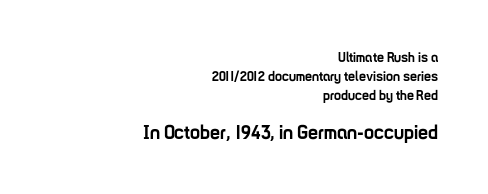
{"italic": "no", "bold": "yes", "underline": "no", "align": "right", "line_spacing": "normal", "line_spacing_ratio": 1.36, "letter_spacing": "normal", "letter_spacing_em": 0.0, "larger_block": "second", "size_ratio": 1.43, "glyph_px": 20}
